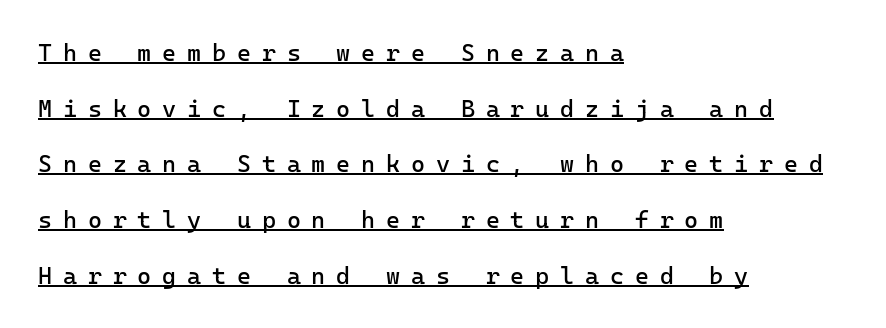
{"italic": "no", "bold": "no", "underline": "yes", "align": "left", "line_spacing": "loose", "line_spacing_ratio": 2.32, "letter_spacing": "wide", "letter_spacing_em": 0.45, "glyph_px": 24}
